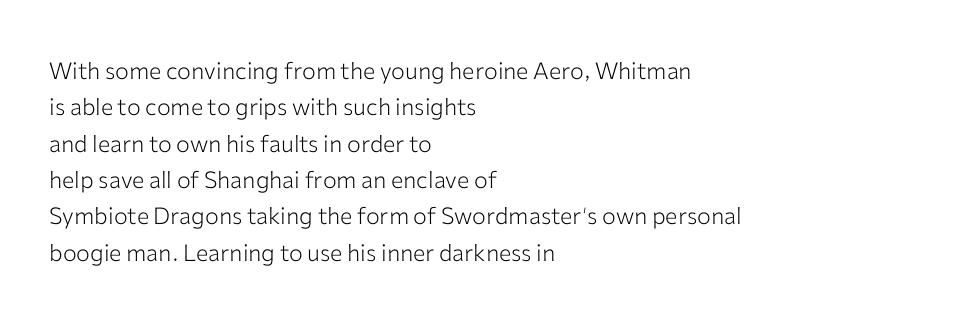
The image shows 23 px text type, upright; set left-aligned, normal line spacing (1.58x), normal letter spacing, not underlined.
